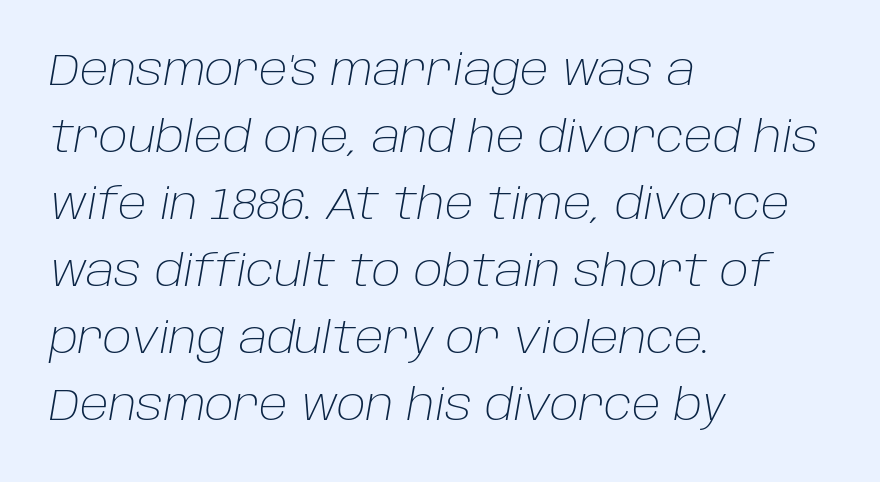
Q: Is the text bold? A: No.
Q: Is the text italic (slanted)? A: Yes, it leans right by about 10 degrees.
Q: Is the text underlined? A: No.
Q: How is the paragraph aligned? A: Left-aligned.
Q: Is the spacing between letters normal or unusually wide? A: Normal.
Q: Is the spacing between lines tight, normal or loose? A: Normal.
Q: Width (condensed, normal, or wide)? A: Normal.
Q: Stroke contrast? A: Low.
Q: x-height? A: Large.
Q: Monospaced? A: No.
